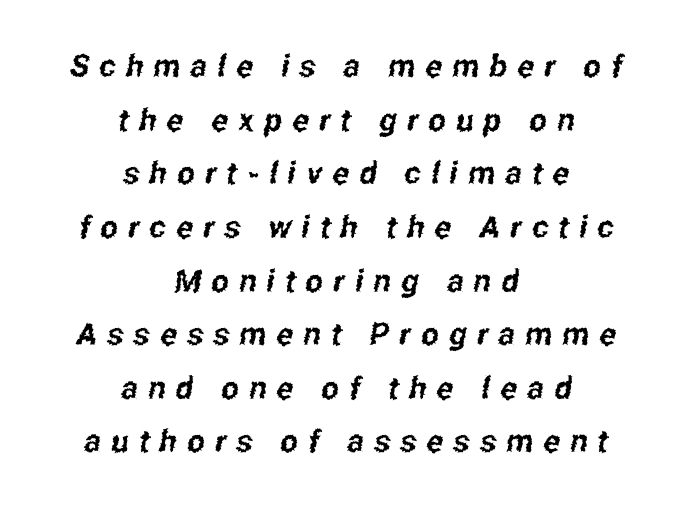
{"serif": "no", "width": "condensed", "stroke_contrast": "low", "x_height": "medium", "monospaced": "no", "underline": "no", "align": "center", "line_spacing_ratio": 1.73, "letter_spacing": "wide", "letter_spacing_em": 0.33, "glyph_px": 31}
